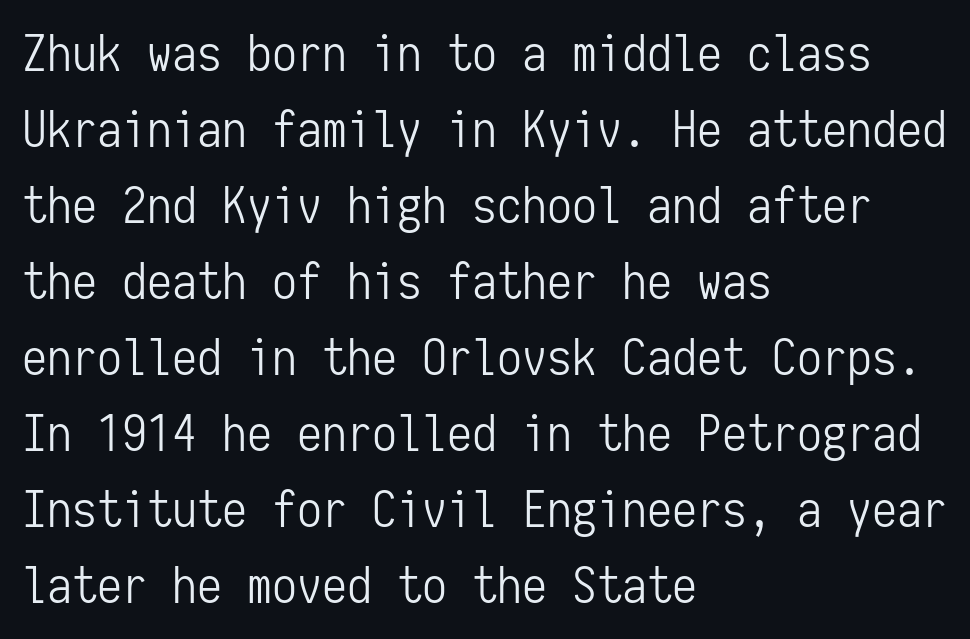
Q: Is the text bold? A: No.
Q: Is the text italic (slanted)? A: No, it is upright.
Q: Is the typeface a serif or a sans-serif typeface? A: Sans-serif.
Q: Is the text underlined? A: No.
Q: How is the paragraph aligned? A: Left-aligned.
Q: Is the spacing between letters normal or unusually wide? A: Normal.
Q: Is the spacing between lines tight, normal or loose? A: Normal.
Q: Width (condensed, normal, or wide)? A: Condensed.
Q: Stroke contrast? A: Low.
Q: x-height? A: Medium.
Q: Monospaced? A: Yes.
